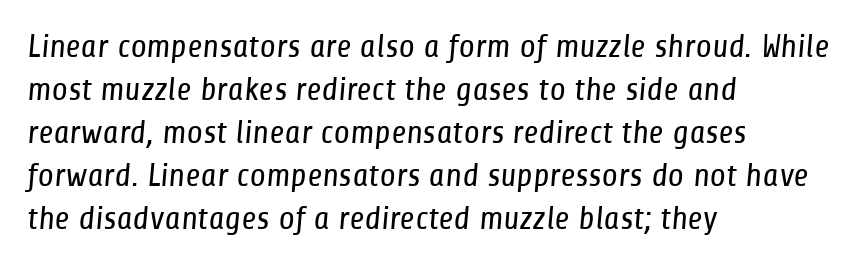
The words here are not underlined. Weight class: somewhere from thin through regular. Caption: standard tracking, unaltered. Each letter keeps its own natural width here, so spacing adapts to shape.
